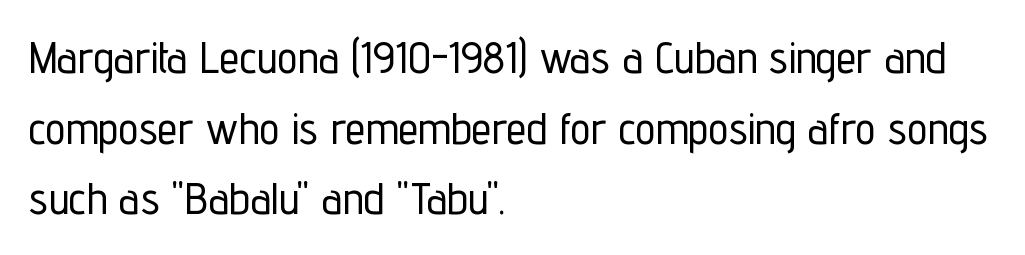
The image shows 45 px condensed sans-serif type, upright; set left-aligned, normal line spacing (1.57x), normal letter spacing, not underlined; low stroke contrast and a medium x-height.
